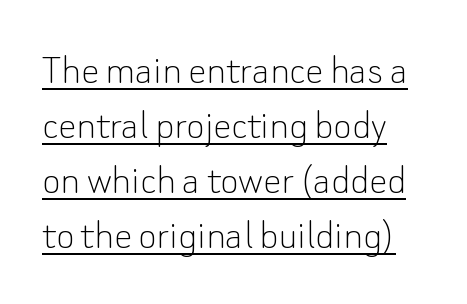
Q: Is the text bold? A: No.
Q: Is the text italic (slanted)? A: No, it is upright.
Q: Is the typeface a serif or a sans-serif typeface? A: Sans-serif.
Q: Is the text underlined? A: Yes.
Q: How is the paragraph aligned? A: Left-aligned.
Q: Is the spacing between letters normal or unusually wide? A: Normal.
Q: Width (condensed, normal, or wide)? A: Normal.
Q: Stroke contrast? A: Low.
Q: x-height? A: Small.
Q: Monospaced? A: No.
